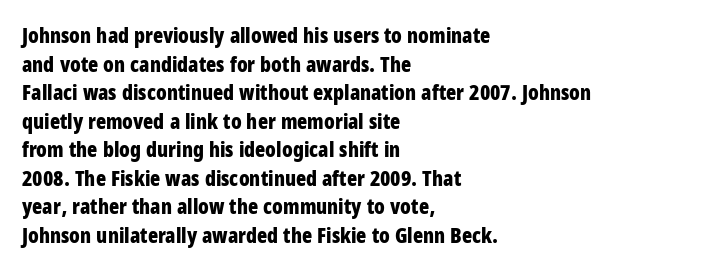
{"italic": "no", "bold": "yes", "underline": "no", "align": "left", "line_spacing": "normal", "line_spacing_ratio": 1.36, "letter_spacing": "normal", "letter_spacing_em": 0.0, "glyph_px": 21}
